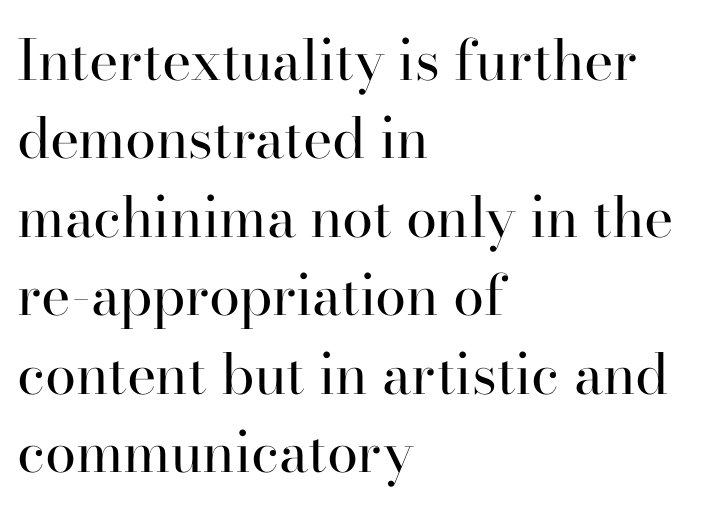
Glyph-to-glyph distance matches everyday printed text. Nobody drew a line under any word here. Unlike italic type, these characters show no tilt at all. One glance says typical: line gaps are just what's usual.
